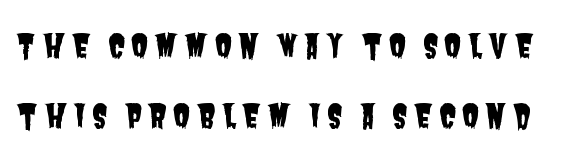
The area under the type is left untouched. This sample has the flowing, uneven cadence of proportional lettering. Font category for this specimen: sans-serif. The rendering uses a large line-height, opening up the rows.
